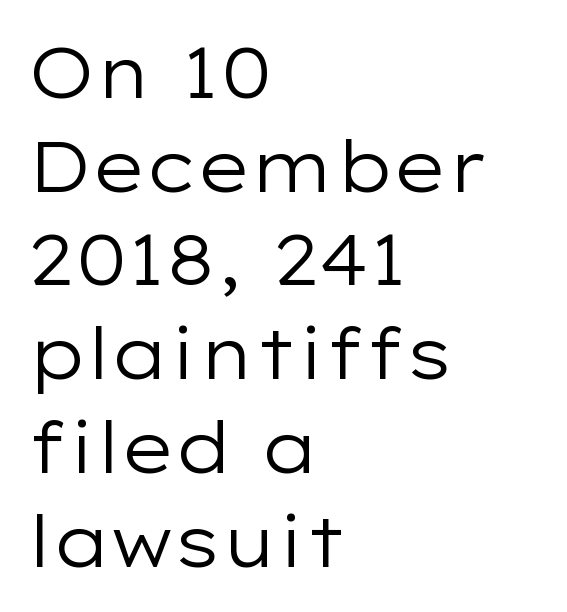
The foot of each line stays bare and open. Successive baselines arrive at the customary interval. A roman cut, with each character standing at attention. Think of a printed novel: that variable character pitch is what you see here. The rendering anchors every line to the left-hand side. The typeface has the unassuming heft of standard copy or less.
